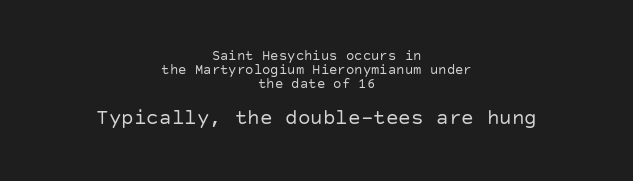
{"italic": "no", "bold": "no", "underline": "no", "align": "center", "line_spacing": "tight", "line_spacing_ratio": 1.0, "letter_spacing": "normal", "letter_spacing_em": 0.0, "larger_block": "second", "size_ratio": 1.5, "glyph_px": 21}
